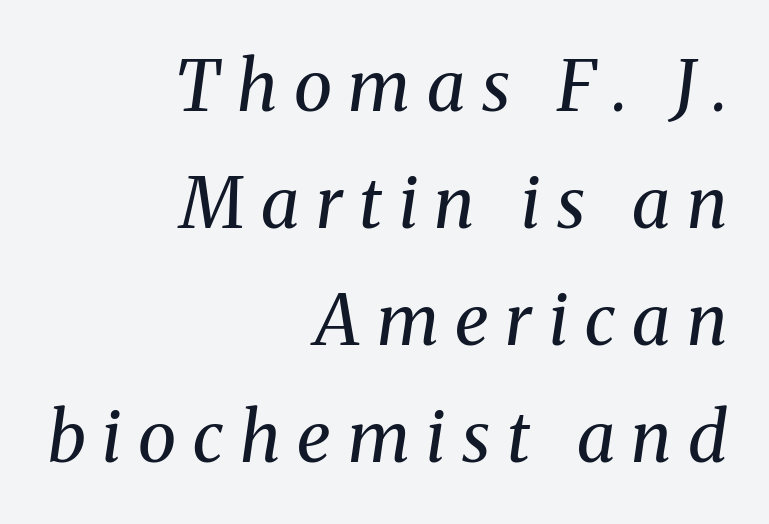
The image shows 70 px regular-weight serif type, italic (leaning right); set right-aligned, normal line spacing (1.67x), unusually wide letter spacing (+0.24 em), not underlined; medium stroke contrast and a medium x-height.
